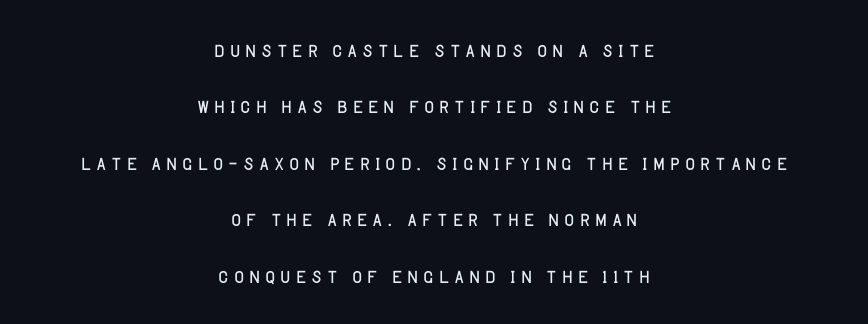
The image shows 27 px text type, upright; set centered, loose line spacing (2.09x), not underlined.
